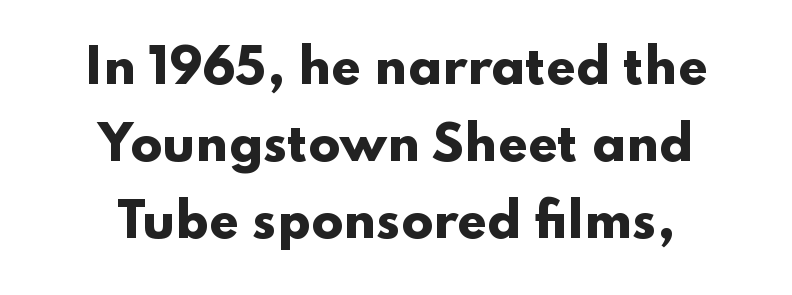
{"serif": "no", "italic": "no", "bold": "yes", "weight": "heavy", "width": "wide", "stroke_contrast": "low", "x_height": "small", "monospaced": "no", "underline": "no", "align": "center", "line_spacing": "normal", "line_spacing_ratio": 1.64, "letter_spacing": "normal", "letter_spacing_em": 0.0, "glyph_px": 47}
